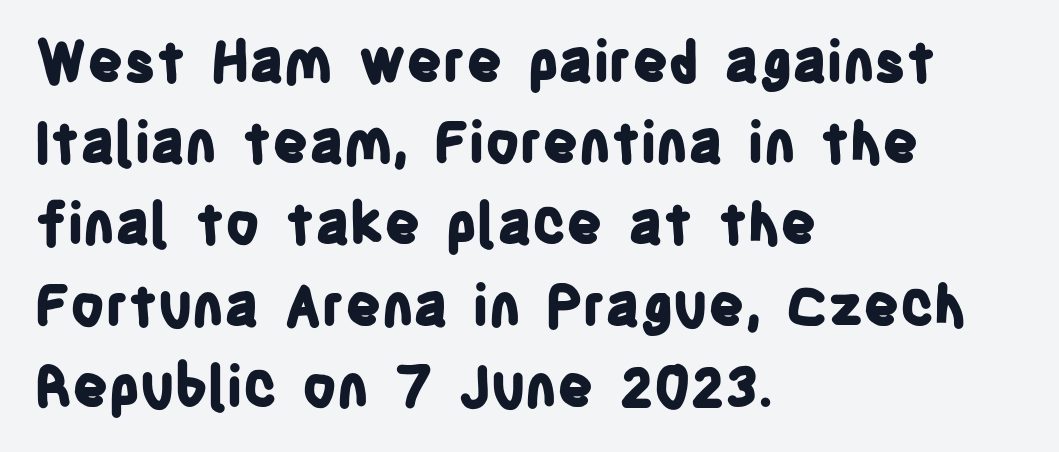
{"serif": "no", "italic": "no", "bold": "yes", "weight": "bold", "width": "condensed", "stroke_contrast": "low", "x_height": "large", "monospaced": "no", "underline": "no", "align": "left", "line_spacing": "normal", "line_spacing_ratio": 1.45, "letter_spacing": "normal", "letter_spacing_em": 0.0, "glyph_px": 56}
